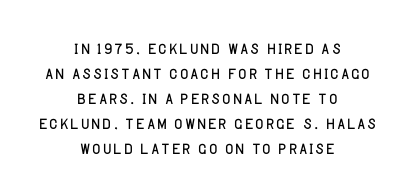
A typesetter would call this zero additional tracking. Stem width sits at or under what a default text font uses. If you drew a line through each stem, it would be perfectly vertical. Line starts and ends both wander, symmetrically. The zone under the glyphs is completely vacant.
